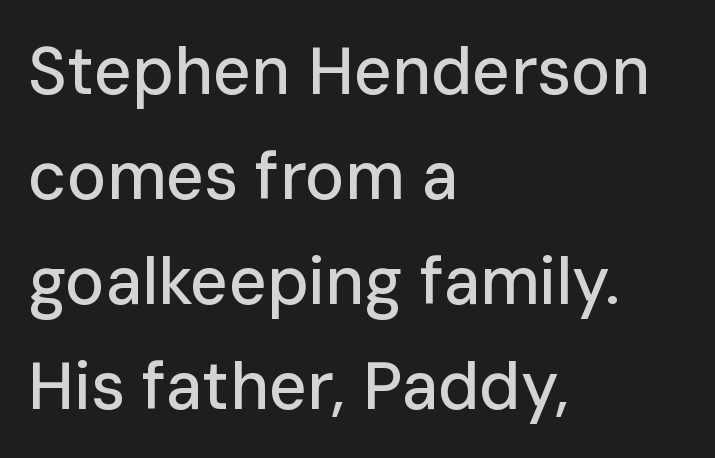
This sample keeps an unexceptional amount of space between lines. Glance below the letters and you will spot only blank space. The lettering holds an erect, upright posture throughout. The font family rendered here belongs to the sans-serif group. A typesetter would call this proportional, since set widths differ per character.
